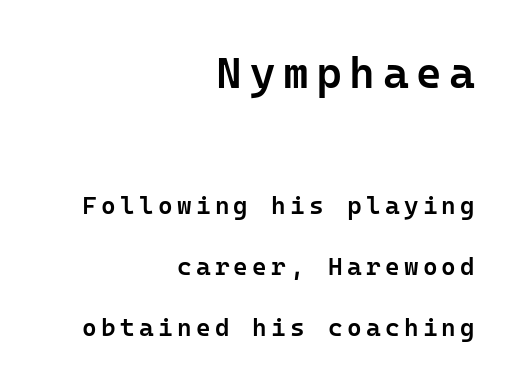
The image shows 44 px semibold sans-serif type, upright, monospaced; set right-aligned, loose line spacing (2.44x), not underlined; the first (top) block is 1.76x larger; low stroke contrast and a medium x-height.
